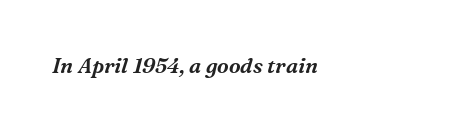
The image shows 21 px text type, italic (leaning right); set left-aligned, normal letter spacing, not underlined.
